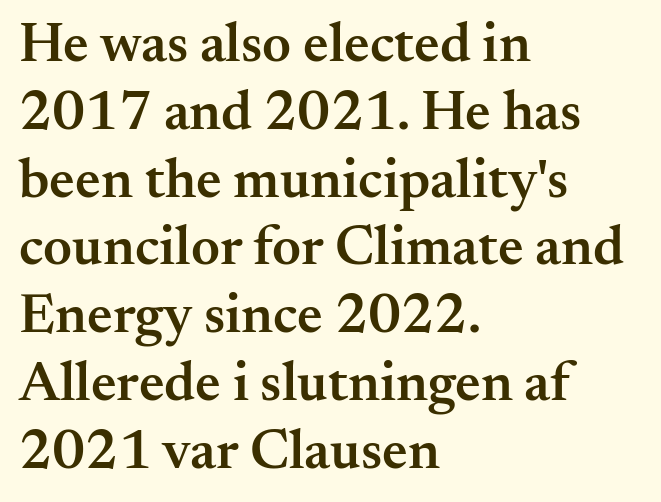
{"serif": "yes", "italic": "no", "bold": "semi", "weight": "semibold", "width": "normal", "stroke_contrast": "medium", "x_height": "small", "monospaced": "no", "underline": "no", "align": "left", "line_spacing_ratio": 1.21, "letter_spacing": "normal", "letter_spacing_em": 0.0, "glyph_px": 56}
